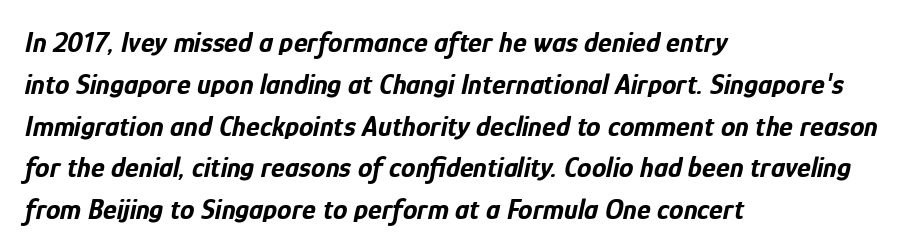
Q: Is the text bold? A: Yes.
Q: Is the text italic (slanted)? A: Yes, it leans right by about 12 degrees.
Q: Is the text underlined? A: No.
Q: How is the paragraph aligned? A: Left-aligned.
Q: Is the spacing between letters normal or unusually wide? A: Normal.
Q: Is the spacing between lines tight, normal or loose? A: Normal.
Q: Width (condensed, normal, or wide)? A: Condensed.
Q: Stroke contrast? A: Low.
Q: x-height? A: Medium.
Q: Monospaced? A: No.
